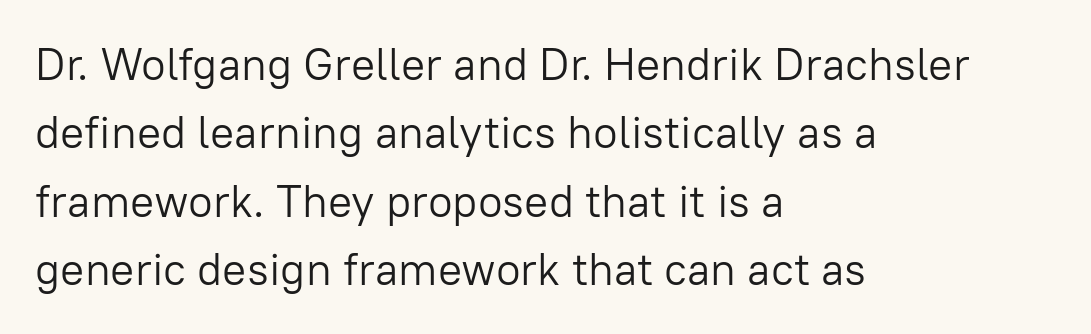
Q: Is the text bold? A: No.
Q: Is the text italic (slanted)? A: No, it is upright.
Q: Is the typeface a serif or a sans-serif typeface? A: Sans-serif.
Q: Is the text underlined? A: No.
Q: How is the paragraph aligned? A: Left-aligned.
Q: Is the spacing between letters normal or unusually wide? A: Normal.
Q: Is the spacing between lines tight, normal or loose? A: Normal.
Q: Width (condensed, normal, or wide)? A: Normal.
Q: Stroke contrast? A: Low.
Q: x-height? A: Medium.
Q: Monospaced? A: No.
